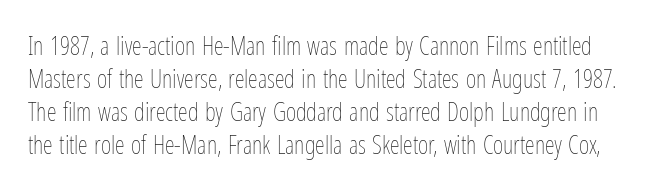
{"italic": "no", "bold": "no", "underline": "no", "line_spacing": "normal", "line_spacing_ratio": 1.32, "letter_spacing": "normal", "letter_spacing_em": 0.0, "glyph_px": 25}
